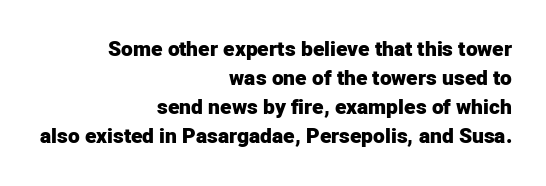
{"italic": "no", "bold": "yes", "underline": "no", "align": "right", "line_spacing": "normal", "line_spacing_ratio": 1.38, "letter_spacing": "normal", "letter_spacing_em": 0.0, "glyph_px": 21}
